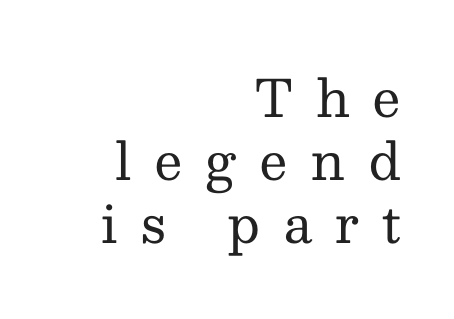
Q: Is the text bold? A: No.
Q: Is the text italic (slanted)? A: No, it is upright.
Q: Is the typeface a serif or a sans-serif typeface? A: Serif.
Q: Is the text underlined? A: No.
Q: How is the paragraph aligned? A: Right-aligned.
Q: Is the spacing between letters normal or unusually wide? A: Unusually wide.
Q: Width (condensed, normal, or wide)? A: Normal.
Q: Stroke contrast? A: Medium.
Q: x-height? A: Medium.
Q: Monospaced? A: No.
